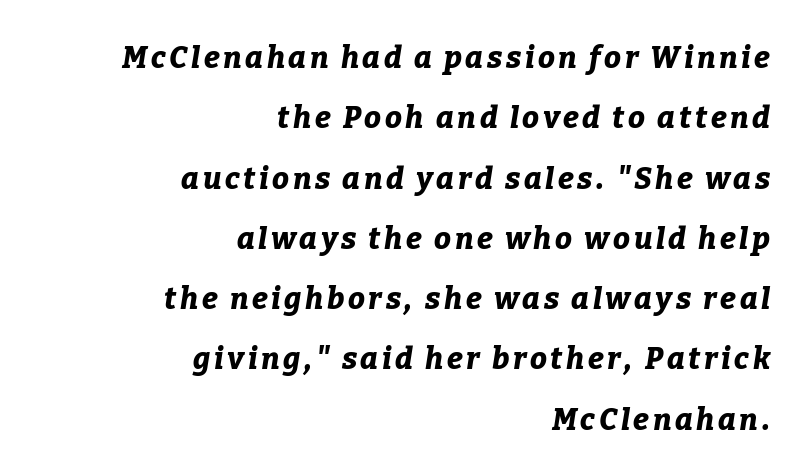
The image shows 30 px bold type, italic (leaning right); set right-aligned, loose line spacing (2.01x), not underlined; low stroke contrast and a medium x-height.
